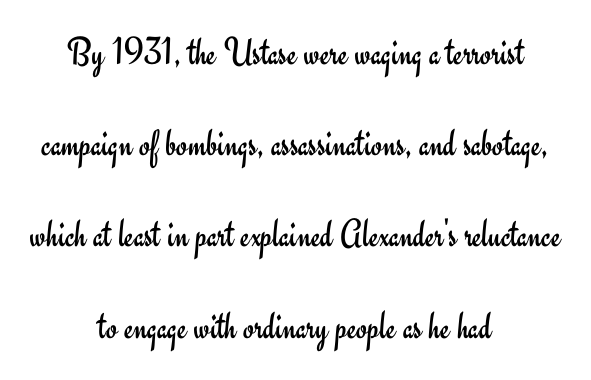
Q: Is the text bold? A: No.
Q: Is the text italic (slanted)? A: Yes.
Q: Is the typeface a serif or a sans-serif typeface? A: Sans-serif.
Q: Is the text underlined? A: No.
Q: How is the paragraph aligned? A: Centered.
Q: Is the spacing between letters normal or unusually wide? A: Normal.
Q: Is the spacing between lines tight, normal or loose? A: Loose.
Q: Width (condensed, normal, or wide)? A: Normal.
Q: Stroke contrast? A: Low.
Q: x-height? A: Small.
Q: Monospaced? A: No.
